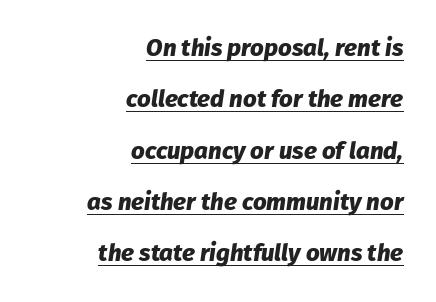
The image shows 24 px bold type, italic (leaning right); set right-aligned, loose line spacing (2.14x), normal letter spacing, underlined.
